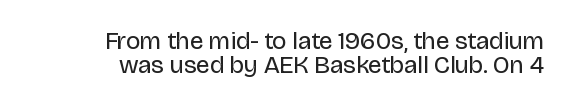
{"italic": "no", "bold": "no", "underline": "no", "align": "right", "line_spacing": "tight", "line_spacing_ratio": 0.98, "letter_spacing": "normal", "letter_spacing_em": 0.0, "glyph_px": 25}
